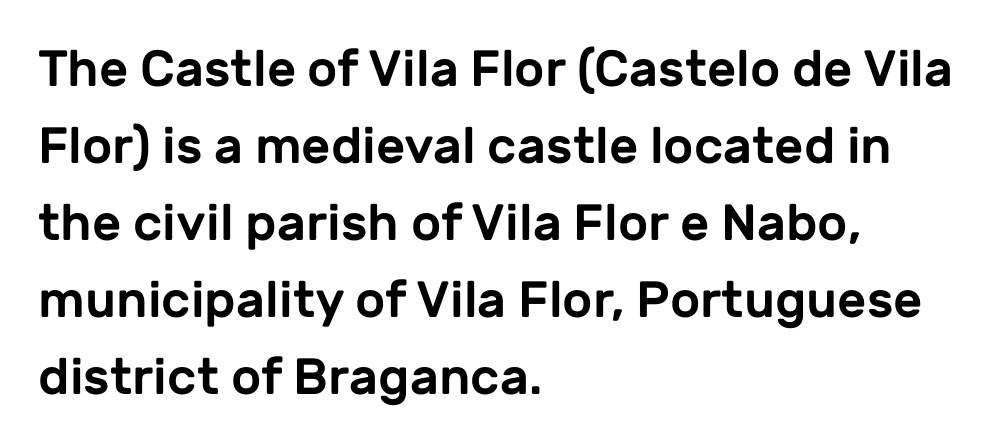
{"serif": "no", "italic": "no", "width": "normal", "stroke_contrast": "low", "x_height": "medium", "monospaced": "no", "underline": "no", "align": "left", "line_spacing": "normal", "line_spacing_ratio": 1.51, "letter_spacing": "normal", "letter_spacing_em": 0.0, "glyph_px": 51}
